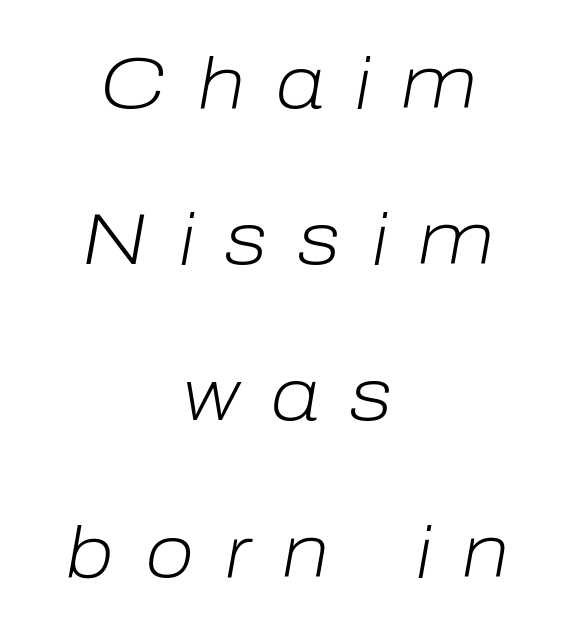
Each letter keeps its own natural width here, so spacing adapts to shape. Tracking value appears strongly positive — letters spread wide. The face used here has a pronounced slope to its letters. Neither beginnings nor endings align; midpoints do. Each row of text sits above clean, open space. Airy leading.
